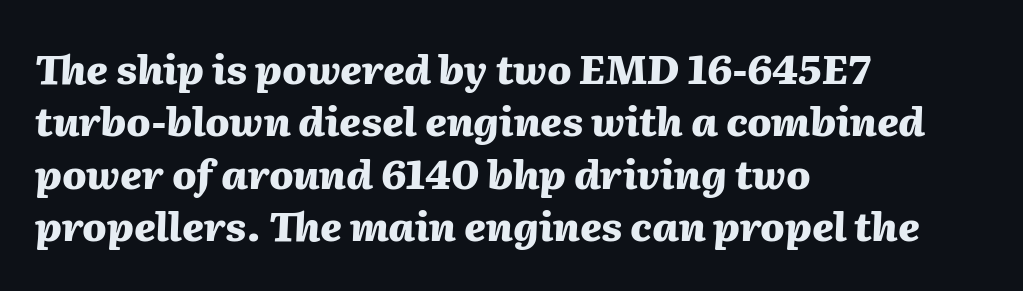
{"italic": "yes", "lean": "right", "slant_degrees": 2, "bold": "yes", "weight": "heavy", "width": "normal", "stroke_contrast": "medium", "x_height": "medium", "monospaced": "no", "underline": "no", "align": "left", "line_spacing": "normal", "line_spacing_ratio": 1.31, "letter_spacing": "normal", "letter_spacing_em": 0.0, "glyph_px": 40}
